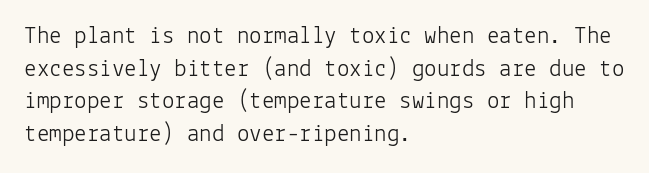
Q: Is the text bold? A: No.
Q: Is the text italic (slanted)? A: No, it is upright.
Q: Is the text underlined? A: No.
Q: How is the paragraph aligned? A: Left-aligned.
Q: Is the spacing between letters normal or unusually wide? A: Normal.
Q: Is the spacing between lines tight, normal or loose? A: Normal.
